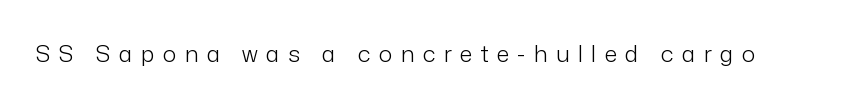
Q: Is the text bold? A: No.
Q: Is the text italic (slanted)? A: No, it is upright.
Q: Is the text underlined? A: No.
Q: Is the spacing between letters normal or unusually wide? A: Unusually wide.
